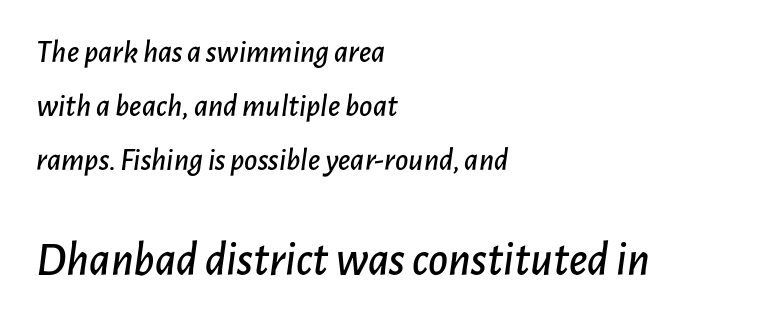
{"italic": "yes", "lean": "right", "slant_degrees": 7, "width": "normal", "stroke_contrast": "low", "x_height": "medium", "monospaced": "no", "underline": "no", "align": "left", "line_spacing": "normal", "line_spacing_ratio": 1.68, "letter_spacing": "normal", "letter_spacing_em": 0.0, "larger_block": "second", "size_ratio": 1.5, "glyph_px": 48}
